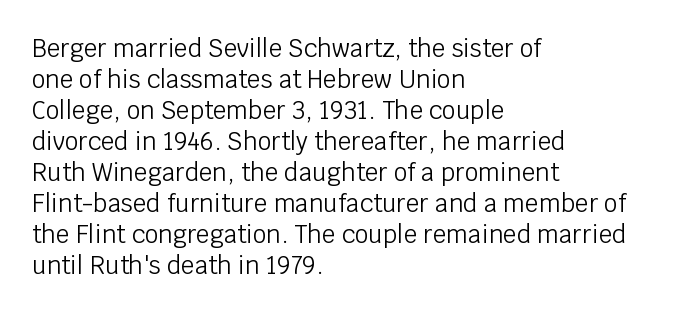
Q: Is the text bold? A: No.
Q: Is the text italic (slanted)? A: No, it is upright.
Q: Is the text underlined? A: No.
Q: How is the paragraph aligned? A: Left-aligned.
Q: Is the spacing between letters normal or unusually wide? A: Normal.
Q: Is the spacing between lines tight, normal or loose? A: Normal.
